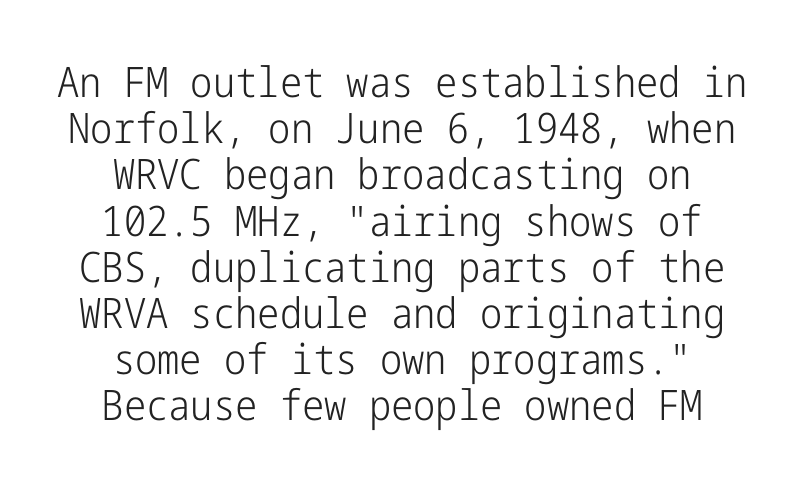
The image shows 42 px light, condensed sans-serif type, upright; set centered, tight line spacing (1.1x), normal letter spacing, not underlined; low stroke contrast and a medium x-height.
